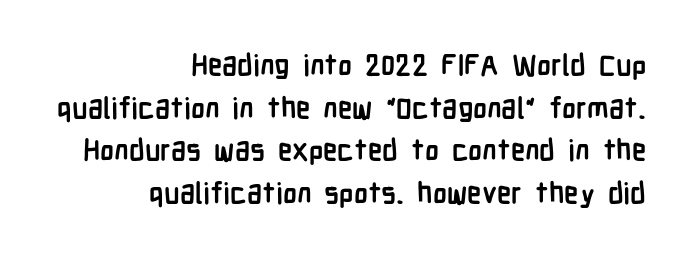
The image shows 29 px semibold, condensed sans-serif type, upright; set right-aligned, normal line spacing (1.47x), normal letter spacing, not underlined; low stroke contrast and a medium x-height.
